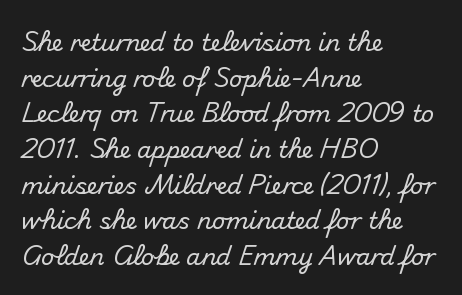
Every row of glyphs begins at an identical x-position on the left. The passage shown has conventional tracking throughout. Letters rest on an invisible, unmarked baseline. In terms of leading, this rendering sits right in the middle.
